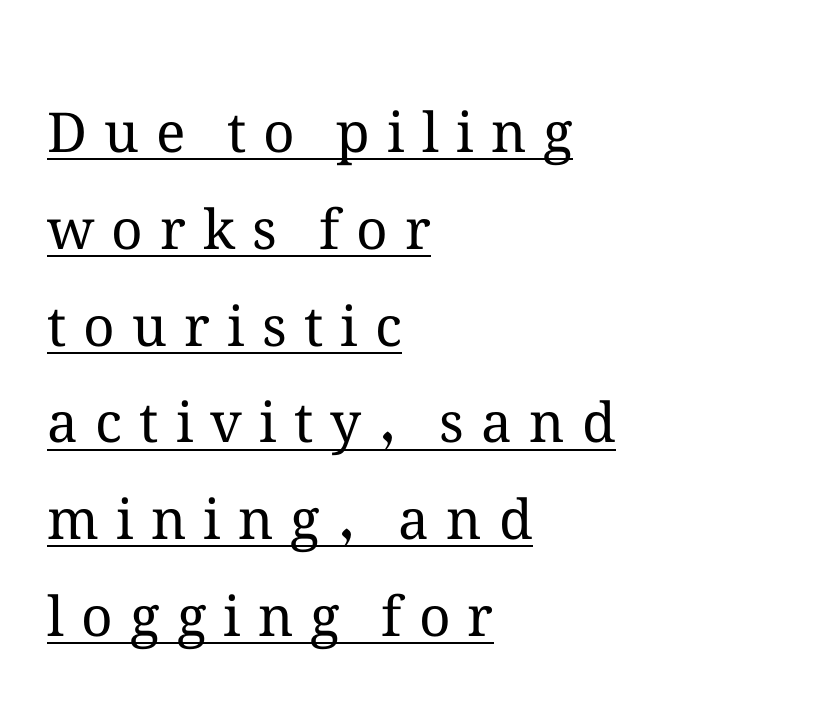
Stems and bowls with no extra thickness — not bold. The sample's only ornament is a line tracing under the words. Each letter keeps its own natural width here, so spacing adapts to shape. The typesetter chose a ragged-right arrangement here.
